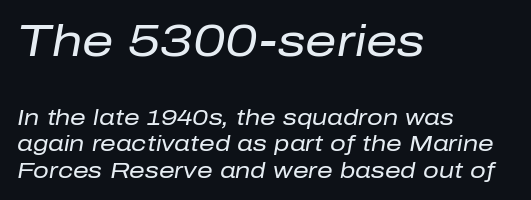
Q: Is the text bold? A: No.
Q: Is the text italic (slanted)? A: Yes, it leans right by about 10 degrees.
Q: Is the text underlined? A: No.
Q: How is the paragraph aligned? A: Left-aligned.
Q: Is the spacing between letters normal or unusually wide? A: Normal.
Q: Which block of text is set in a larger size, the first (top) or the second (bottom)? A: The first (top) one.
Q: Width (condensed, normal, or wide)? A: Normal.
Q: Stroke contrast? A: Low.
Q: x-height? A: Medium.
Q: Monospaced? A: No.
